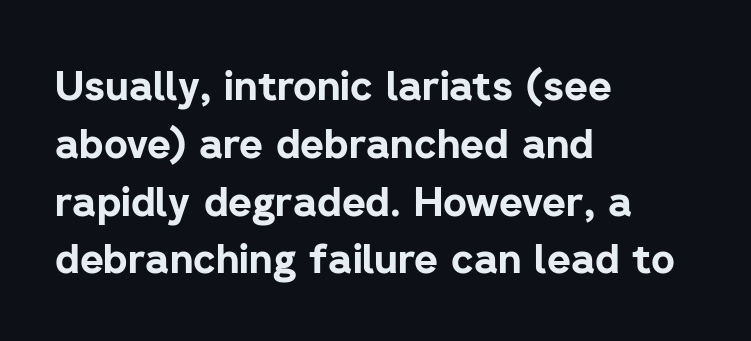
{"serif": "no", "italic": "no", "bold": "yes", "weight": "bold", "width": "normal", "stroke_contrast": "low", "x_height": "medium", "monospaced": "no", "underline": "no", "align": "left", "line_spacing": "normal", "line_spacing_ratio": 1.41, "letter_spacing": "normal", "letter_spacing_em": 0.0, "glyph_px": 41}
